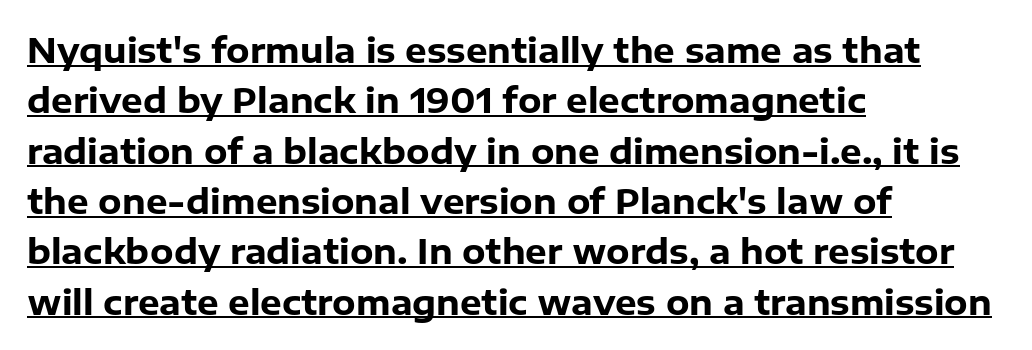
{"serif": "no", "italic": "no", "bold": "yes", "weight": "heavy", "width": "normal", "stroke_contrast": "low", "x_height": "medium", "monospaced": "no", "underline": "yes", "align": "left", "line_spacing": "normal", "line_spacing_ratio": 1.48, "letter_spacing": "normal", "letter_spacing_em": 0.0, "glyph_px": 34}
